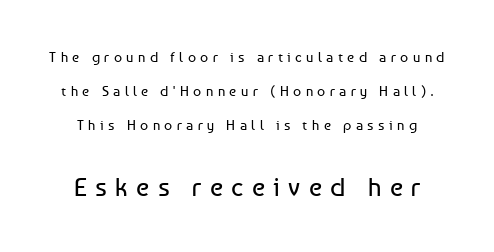
This rendering widens character spacing well past its baseline value. No letter is thick-stroked: the sample isn't bold. Loosely led — the rows are spread out. The string is rendered with underlining switched off. Upright lettering throughout.
